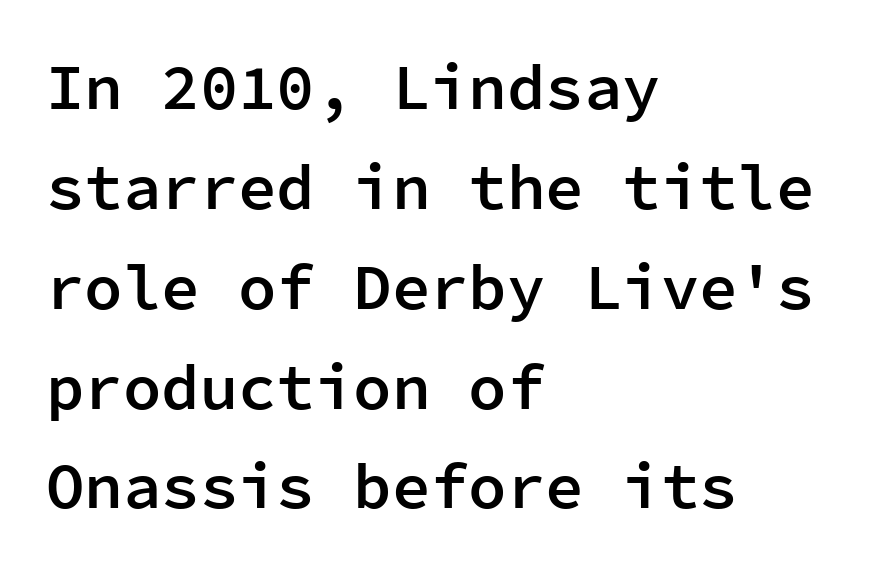
Q: Is the text bold? A: Semi-bold.
Q: Is the text italic (slanted)? A: No, it is upright.
Q: Is the typeface a serif or a sans-serif typeface? A: Sans-serif.
Q: Is the text underlined? A: No.
Q: How is the paragraph aligned? A: Left-aligned.
Q: Is the spacing between letters normal or unusually wide? A: Normal.
Q: Is the spacing between lines tight, normal or loose? A: Normal.
Q: Width (condensed, normal, or wide)? A: Normal.
Q: Stroke contrast? A: Low.
Q: x-height? A: Medium.
Q: Monospaced? A: Yes.
